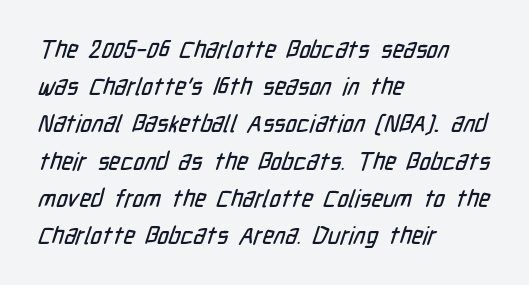
The lines in this sample share a left origin and differ only in where they stop. Evenly set lines give the paragraph a standard silhouette. The specimen omits any rule beneath the text block's lines. How are the letters spaced? Ordinarily, with no added tracking.
